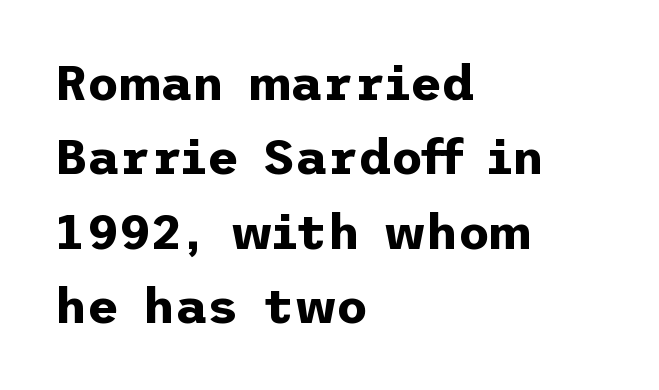
Vertical spacing — default. Serif or sans? Sans — the stroke terminals are bare. Compared with typical body copy, the letter spacing here is the same. No word sits above an underline. Leftover space on each line is placed entirely after the last word. Designer's note — italics off, roman on.
